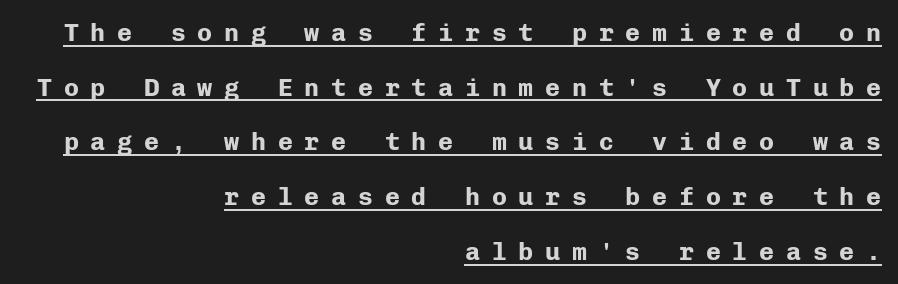
Q: Is the text bold? A: Yes.
Q: Is the text italic (slanted)? A: No, it is upright.
Q: Is the text underlined? A: Yes.
Q: How is the paragraph aligned? A: Right-aligned.
Q: Is the spacing between letters normal or unusually wide? A: Unusually wide.
Q: Is the spacing between lines tight, normal or loose? A: Loose.
